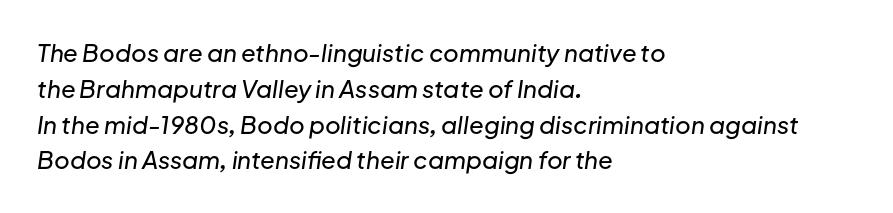
Underlining? Definitely not there. These lines stack with their left ends in a neat column. Leading: standard. Each word holds together tightly as a unit, with standard inter-letter gaps. It's the slanting kind of type.
